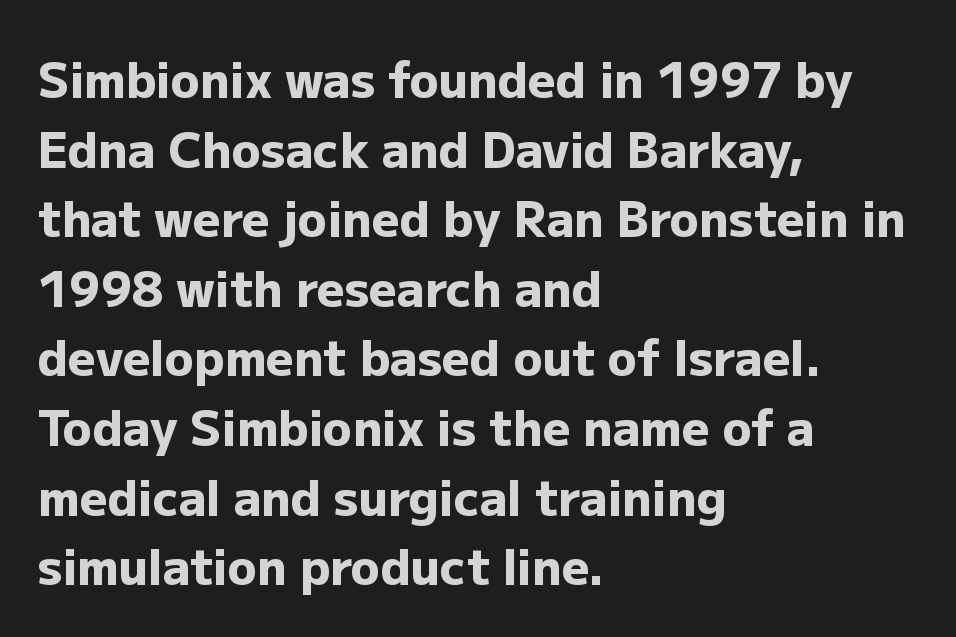
Ascenders rise straight up at ninety degrees. Horizontal bands of white between lines are of average thickness. Summary of weight: heavy, a full bold. You could not count columns in this text — the font is proportionally spaced.
